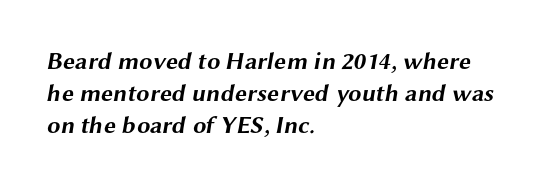
Weight: bold. In CSS terms this would be text-align: left. Plain, unruled lines of type. The passage shown has conventional tracking throughout. Is there much room between lines? A standard amount, neither cramped nor airy.
